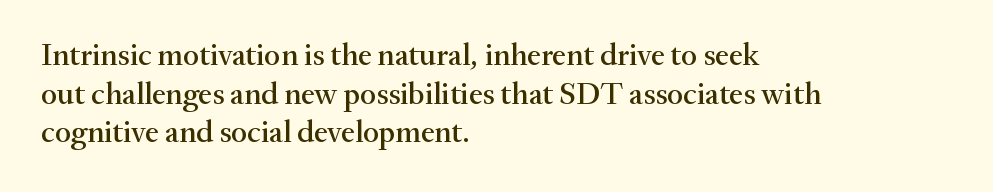
The image shows 31 px serif type, upright; set left-aligned, normal line spacing (1.25x), normal letter spacing, not underlined; medium stroke contrast and a small x-height.
